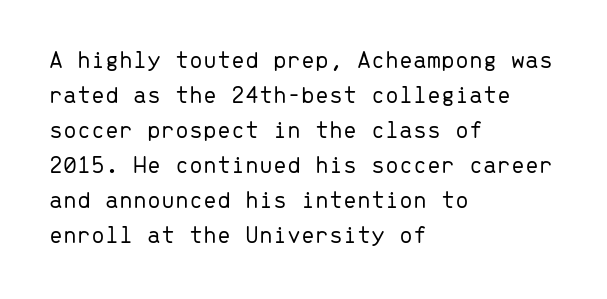
Q: Is the text bold? A: No.
Q: Is the text italic (slanted)? A: No, it is upright.
Q: Is the text underlined? A: No.
Q: How is the paragraph aligned? A: Left-aligned.
Q: Is the spacing between letters normal or unusually wide? A: Normal.
Q: Is the spacing between lines tight, normal or loose? A: Normal.
